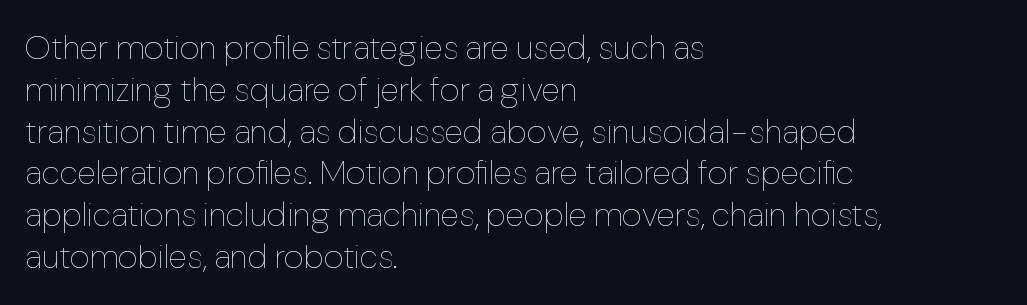
The image shows 34 px thin type, upright; set left-aligned, line spacing 1.23x, normal letter spacing, not underlined; low stroke contrast and a medium x-height.
